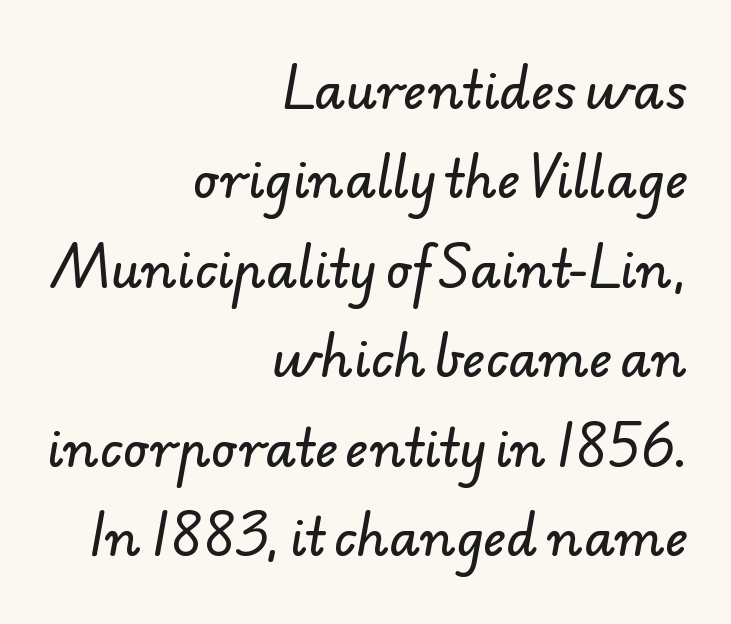
Q: Is the typeface a serif or a sans-serif typeface? A: Sans-serif.
Q: Is the text underlined? A: No.
Q: How is the paragraph aligned? A: Right-aligned.
Q: Is the spacing between letters normal or unusually wide? A: Normal.
Q: Width (condensed, normal, or wide)? A: Normal.
Q: Stroke contrast? A: Low.
Q: x-height? A: Small.
Q: Monospaced? A: No.
